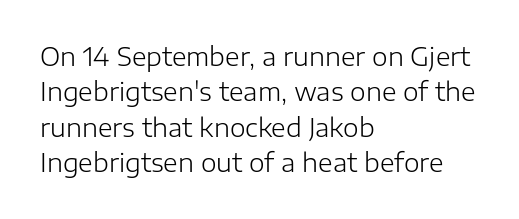
Plain, unruled lines of type. Is the type heavy? It reads as light-to-regular instead. Interline gaps are of average width in this sample. In terms of posture, this sample is upright. These lines are set flush left with a ragged right edge. Nothing unusual about the tracking: characters are spaced as the font intends.
